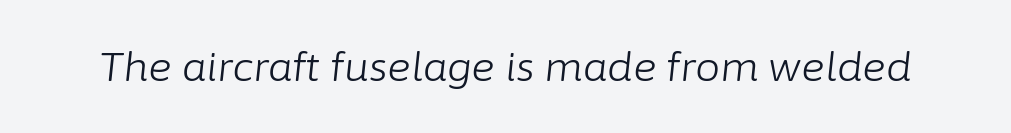
Students, note that the glyphs here touch the page at normal intervals. Letters rest on an invisible, unmarked baseline. Proportional: the letters do not fall into vertical columns. The font sits on the lighter half of the weight spectrum, regular included. Slanted lettering throughout.
